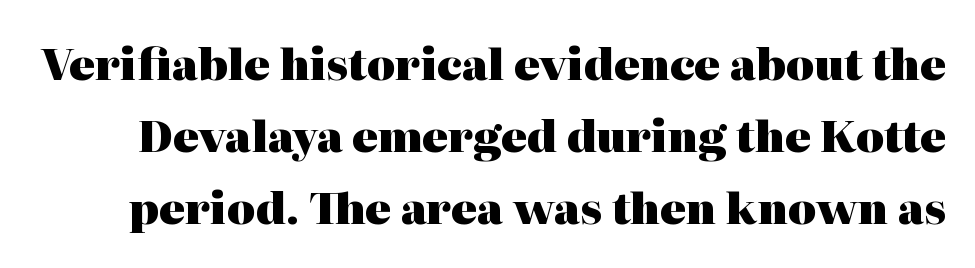
Q: Is the text bold? A: Yes.
Q: Is the text italic (slanted)? A: No, it is upright.
Q: Is the typeface a serif or a sans-serif typeface? A: Serif.
Q: Is the text underlined? A: No.
Q: Is the spacing between letters normal or unusually wide? A: Normal.
Q: Is the spacing between lines tight, normal or loose? A: Normal.
Q: Width (condensed, normal, or wide)? A: Normal.
Q: Stroke contrast? A: High.
Q: x-height? A: Medium.
Q: Monospaced? A: No.
